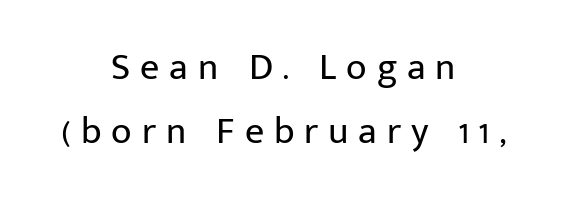
A typesetter would mark this as roman, not italic. Note the varied advance widths — an 'i' is clearly narrower than an 'm'. The passage shown is not underscored anywhere. These lines stack symmetrically, like a column narrowing and widening about its center.
